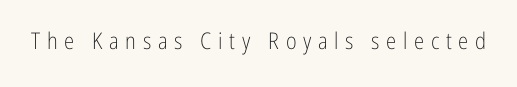
The image shows 23 px text type, upright; set unusually wide letter spacing (+0.29 em), not underlined.
